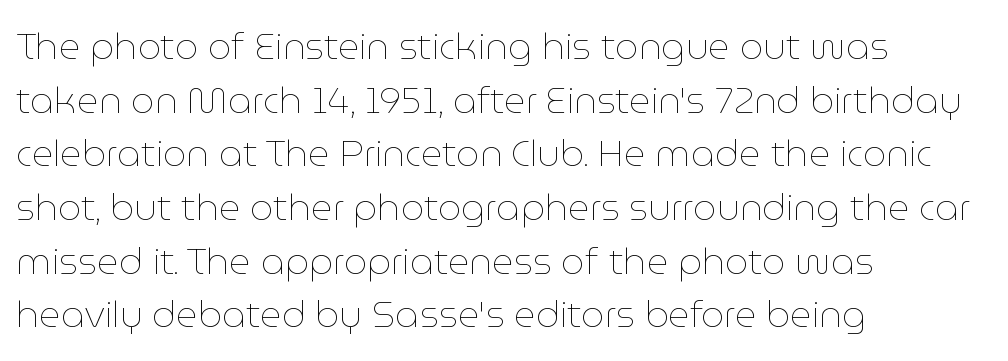
The image shows 37 px thin type, upright; set left-aligned, normal line spacing (1.45x), normal letter spacing, not underlined; low stroke contrast and a medium x-height.
